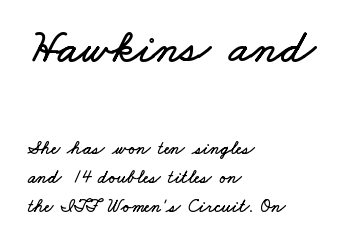
{"width": "wide", "stroke_contrast": "low", "x_height": "small", "monospaced": "no", "underline": "no", "align": "left", "line_spacing": "normal", "line_spacing_ratio": 1.53, "letter_spacing": "normal", "letter_spacing_em": 0.0, "larger_block": "first", "size_ratio": 2.53, "glyph_px": 48}
